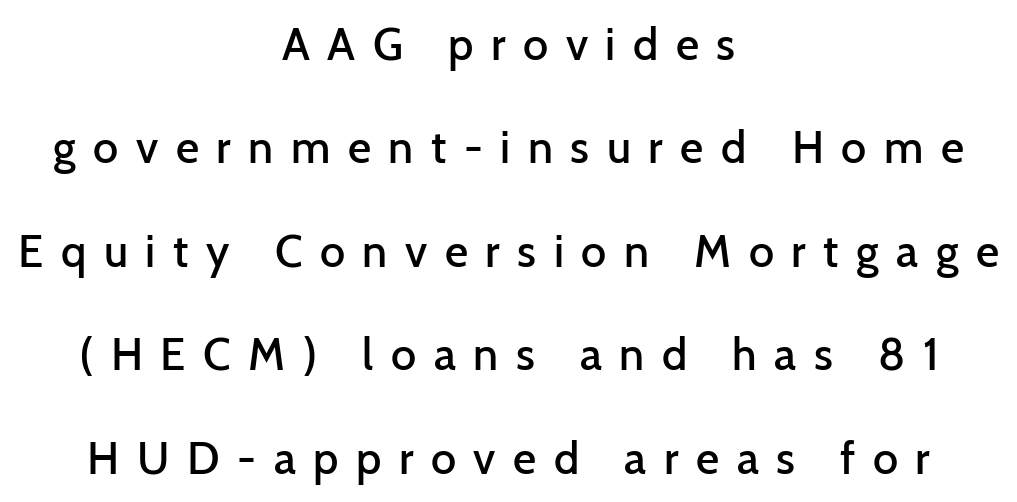
{"serif": "no", "italic": "no", "bold": "semi", "weight": "semibold", "width": "normal", "stroke_contrast": "low", "x_height": "medium", "monospaced": "no", "underline": "no", "align": "center", "line_spacing": "loose", "line_spacing_ratio": 2.3, "letter_spacing": "wide", "letter_spacing_em": 0.39, "glyph_px": 45}
